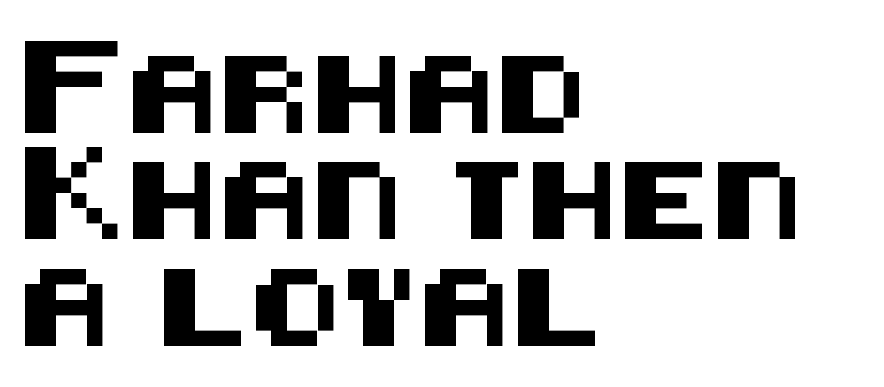
The image shows 77 px sans-serif type, upright; set left-aligned, normal line spacing (1.38x), normal letter spacing, not underlined; medium stroke contrast and a large x-height.
